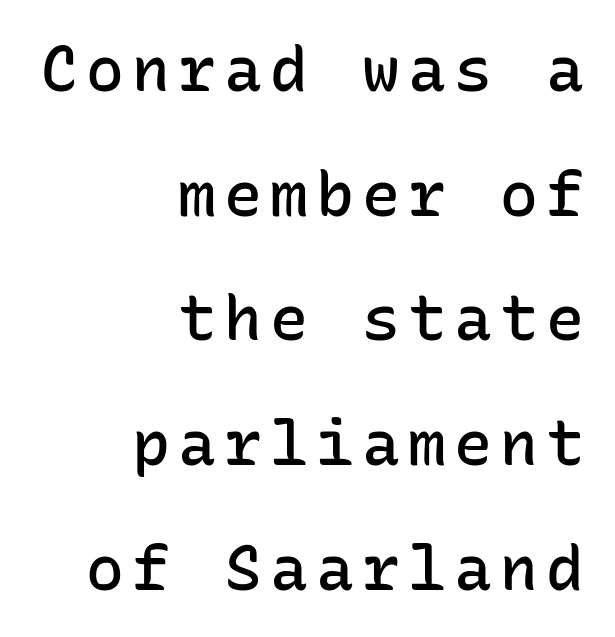
{"serif": "no", "italic": "no", "bold": "semi", "weight": "semibold", "width": "normal", "stroke_contrast": "low", "x_height": "medium", "monospaced": "yes", "underline": "no", "align": "right", "line_spacing": "loose", "line_spacing_ratio": 1.98, "glyph_px": 63}
